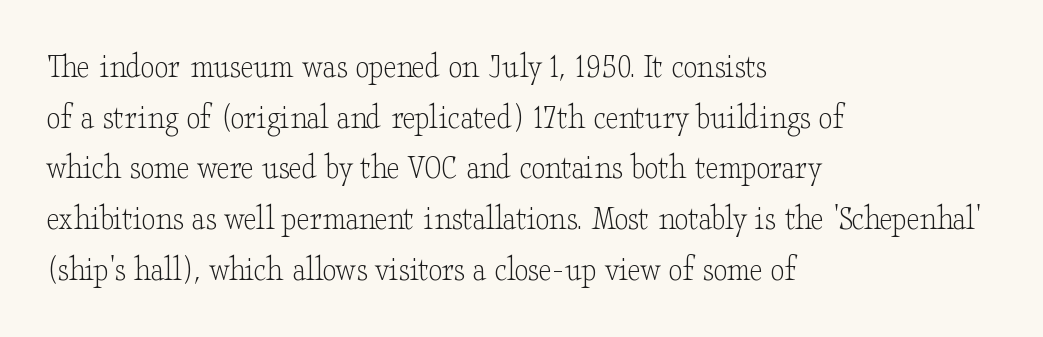
You could not count columns in this text — the font is proportionally spaced. Unmarked baselines from the first word to the last. One glance says typical: line gaps are just what's usual. Does extra space separate the letters? No, they use regular spacing. Quick note: not italic, upright. The passage shown is typeset with a serif family.
